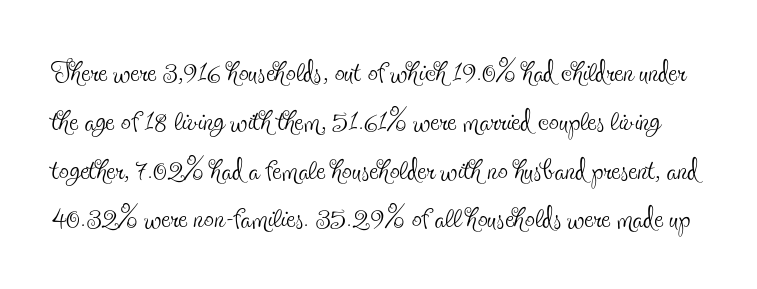
The image shows 40 px thin, condensed serif type; set line spacing 1.22x, normal letter spacing, not underlined; a small x-height.
